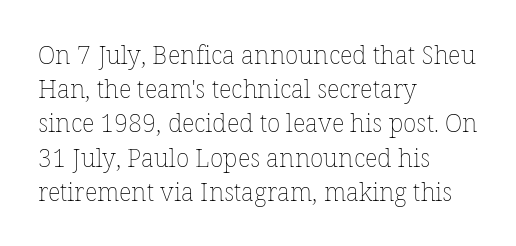
Q: Is the text bold? A: No.
Q: Is the text italic (slanted)? A: No, it is upright.
Q: Is the text underlined? A: No.
Q: How is the paragraph aligned? A: Left-aligned.
Q: Is the spacing between letters normal or unusually wide? A: Normal.
Q: Is the spacing between lines tight, normal or loose? A: Normal.
